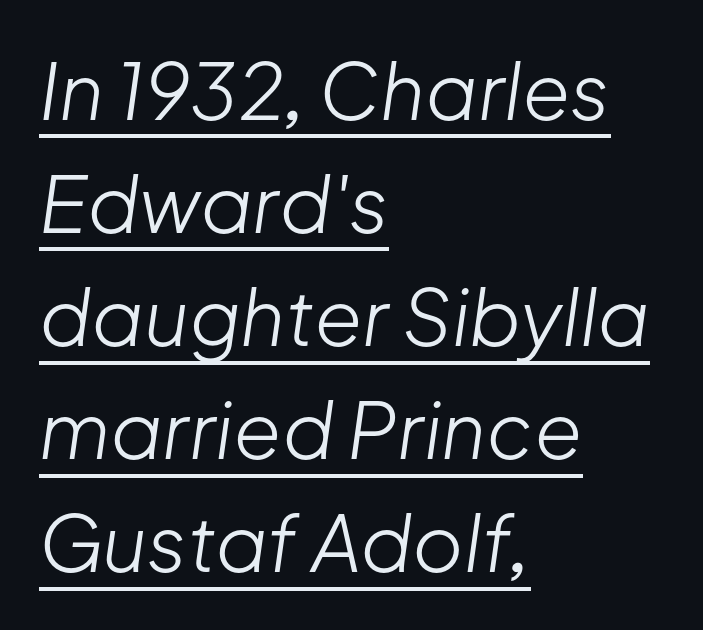
{"italic": "yes", "lean": "right", "slant_degrees": 8, "bold": "no", "weight": "light", "width": "normal", "stroke_contrast": "low", "x_height": "medium", "monospaced": "no", "underline": "yes", "align": "left", "line_spacing": "normal", "line_spacing_ratio": 1.45, "letter_spacing": "normal", "letter_spacing_em": 0.0, "glyph_px": 78}
